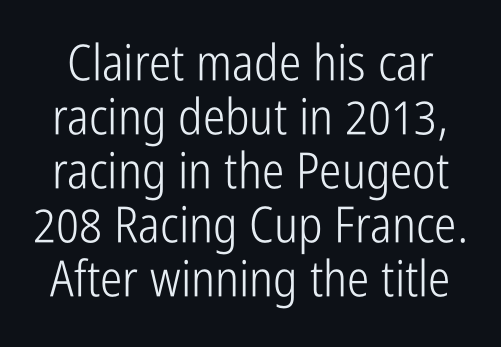
The image shows 50 px light, condensed sans-serif type, upright; set tight line spacing (1.08x), normal letter spacing, not underlined; low stroke contrast and a medium x-height.
